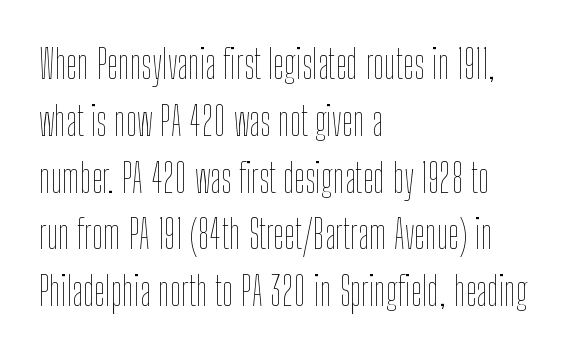
Q: Is the text bold? A: No.
Q: Is the text italic (slanted)? A: No, it is upright.
Q: Is the text underlined? A: No.
Q: How is the paragraph aligned? A: Left-aligned.
Q: Is the spacing between letters normal or unusually wide? A: Normal.
Q: Is the spacing between lines tight, normal or loose? A: Normal.
Q: Width (condensed, normal, or wide)? A: Condensed.
Q: Stroke contrast? A: Low.
Q: x-height? A: Medium.
Q: Monospaced? A: No.
